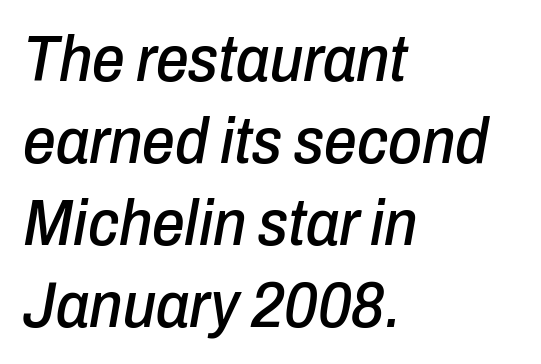
Q: Is the text italic (slanted)? A: Yes, it leans right by about 10 degrees.
Q: Is the text underlined? A: No.
Q: How is the paragraph aligned? A: Left-aligned.
Q: Is the spacing between letters normal or unusually wide? A: Normal.
Q: Is the spacing between lines tight, normal or loose? A: Normal.
Q: Width (condensed, normal, or wide)? A: Condensed.
Q: Stroke contrast? A: Low.
Q: x-height? A: Medium.
Q: Monospaced? A: No.
